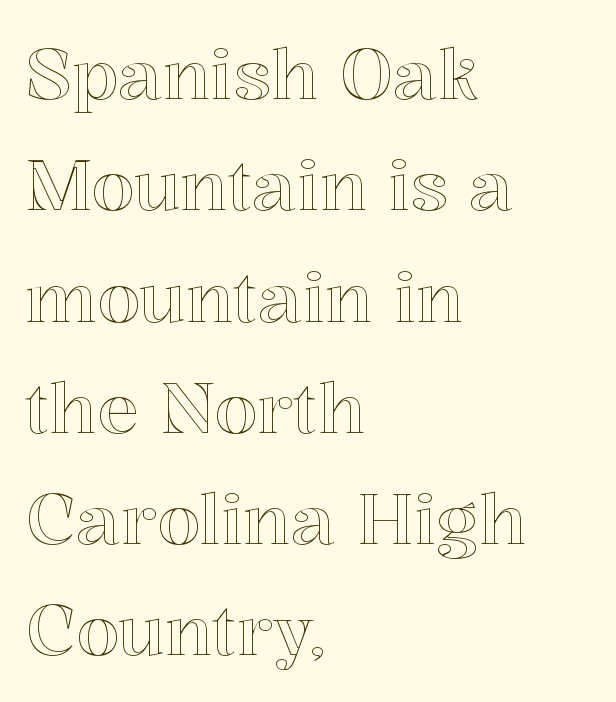
The image shows 70 px text type, upright; set left-aligned, normal line spacing (1.59x), normal letter spacing, not underlined; a medium x-height.
